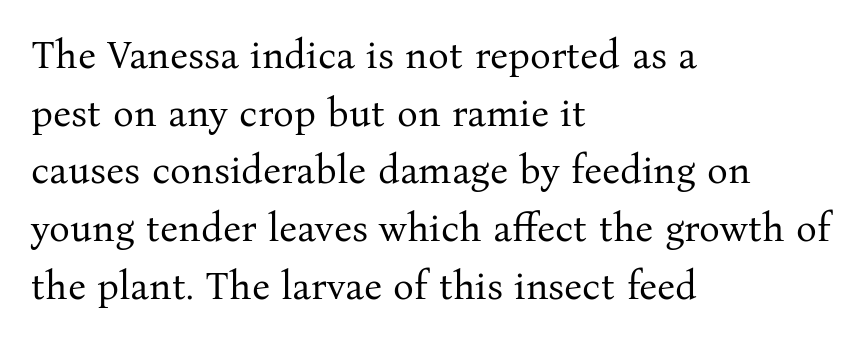
Q: Is the text bold? A: No.
Q: Is the text italic (slanted)? A: No, it is upright.
Q: Is the typeface a serif or a sans-serif typeface? A: Serif.
Q: Is the text underlined? A: No.
Q: How is the paragraph aligned? A: Left-aligned.
Q: Is the spacing between letters normal or unusually wide? A: Normal.
Q: Is the spacing between lines tight, normal or loose? A: Normal.
Q: Width (condensed, normal, or wide)? A: Normal.
Q: Stroke contrast? A: Medium.
Q: x-height? A: Medium.
Q: Monospaced? A: No.
